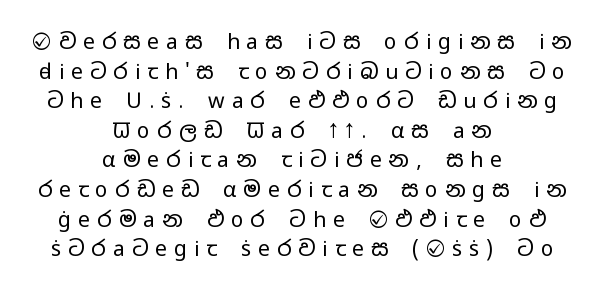
Heft: none added — not bold. Notice how the passage keeps no hard edge, just a central spine. The specimen reads as upright at a glance. How are the letters spaced? Widely, with obvious added tracking. Evenly set lines give the paragraph a standard silhouette.
